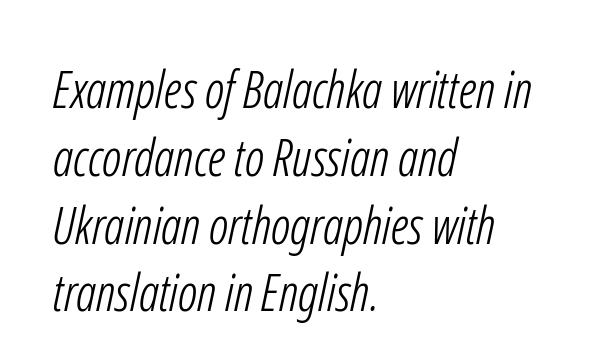
{"serif": "no", "bold": "no", "weight": "light", "width": "condensed", "stroke_contrast": "low", "x_height": "medium", "monospaced": "no", "underline": "no", "align": "left", "line_spacing": "normal", "line_spacing_ratio": 1.33, "letter_spacing": "normal", "letter_spacing_em": 0.0, "glyph_px": 51}
